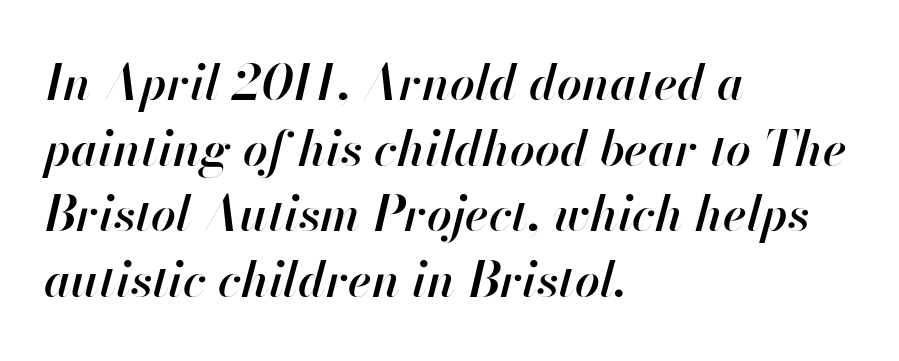
The image shows 49 px semibold type, italic (leaning right); set left-aligned, normal line spacing (1.34x), normal letter spacing, not underlined; high stroke contrast and a small x-height.
